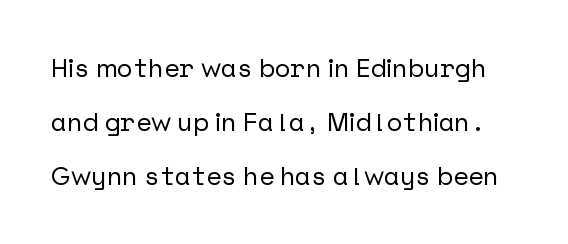
Q: Is the text italic (slanted)? A: No, it is upright.
Q: Is the text underlined? A: No.
Q: Is the spacing between letters normal or unusually wide? A: Normal.
Q: Is the spacing between lines tight, normal or loose? A: Loose.
